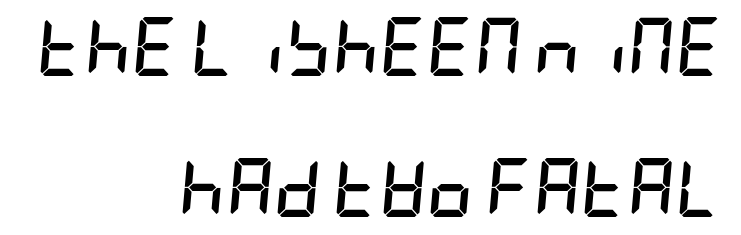
A typesetter would call this zero additional tracking. Horizontal bands of white between lines are thick stripes. Italic? Definitely — the glyphs are oblique. Quick note: underline off. These words are printed bold, with thick strokes throughout.
